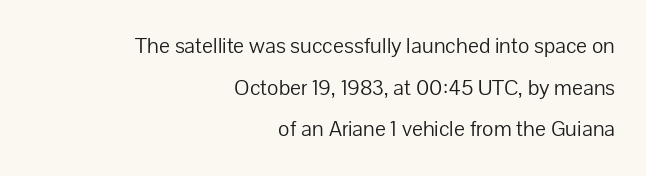
{"italic": "no", "bold": "no", "underline": "no", "align": "right", "line_spacing_ratio": 1.81, "letter_spacing": "normal", "letter_spacing_em": 0.0, "glyph_px": 23}
